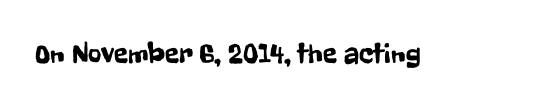
The image shows 29 px condensed sans-serif type, upright; set normal letter spacing, not underlined; low stroke contrast and a medium x-height.
